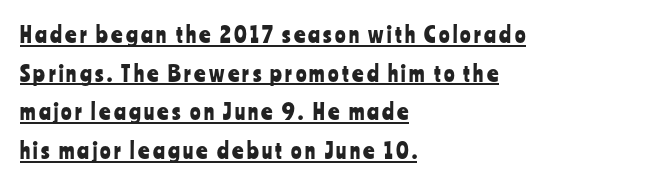
{"italic": "no", "underline": "yes", "align": "left", "line_spacing_ratio": 1.76, "glyph_px": 22}
